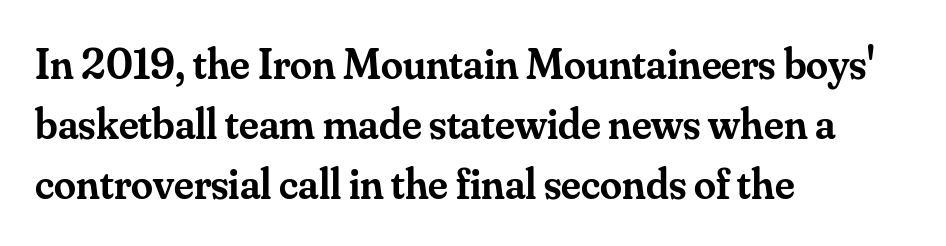
Q: Is the text bold? A: Semi-bold.
Q: Is the text italic (slanted)? A: No, it is upright.
Q: Is the typeface a serif or a sans-serif typeface? A: Serif.
Q: Is the text underlined? A: No.
Q: How is the paragraph aligned? A: Left-aligned.
Q: Is the spacing between letters normal or unusually wide? A: Normal.
Q: Is the spacing between lines tight, normal or loose? A: Normal.
Q: Width (condensed, normal, or wide)? A: Normal.
Q: Stroke contrast? A: Medium.
Q: x-height? A: Small.
Q: Monospaced? A: No.
